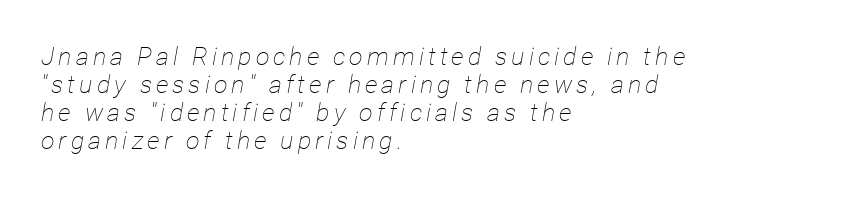
{"italic": "yes", "lean": "right", "slant_degrees": 12, "bold": "no", "underline": "no", "align": "left", "line_spacing": "tight", "line_spacing_ratio": 1.12, "glyph_px": 25}
